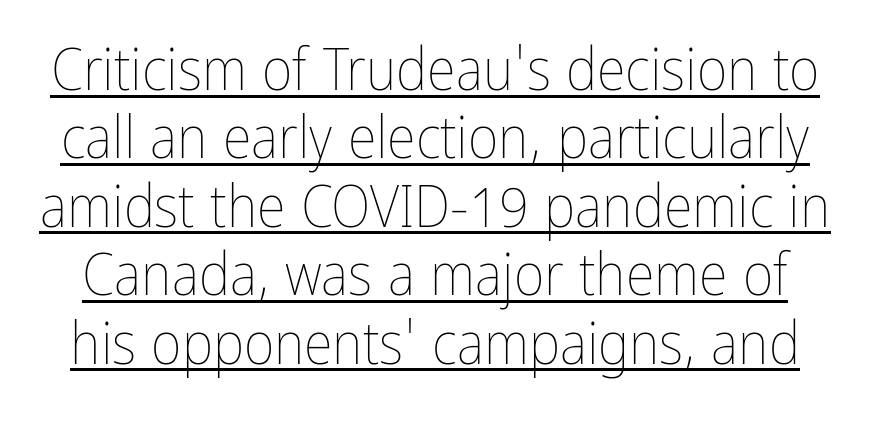
The image shows 59 px thin, condensed type, upright; set line spacing 1.16x, normal letter spacing, underlined; low stroke contrast and a medium x-height.
